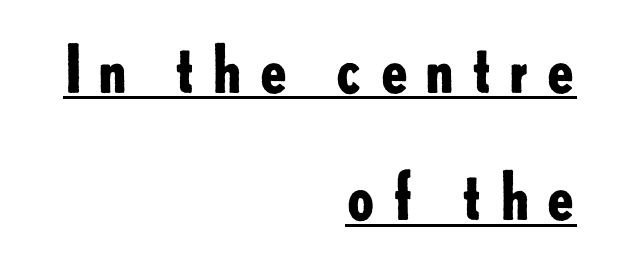
{"serif": "no", "italic": "no", "bold": "yes", "weight": "bold", "width": "normal", "stroke_contrast": "low", "x_height": "small", "monospaced": "no", "underline": "yes", "align": "right", "line_spacing": "loose", "line_spacing_ratio": 1.99, "letter_spacing": "wide", "letter_spacing_em": 0.23, "glyph_px": 64}
